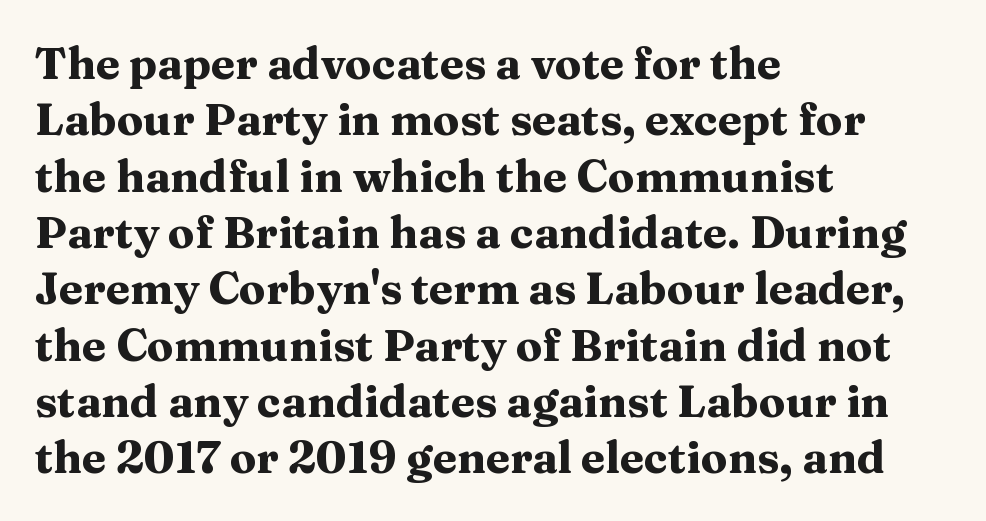
{"serif": "yes", "italic": "no", "bold": "yes", "weight": "heavy", "width": "wide", "stroke_contrast": "medium", "x_height": "medium", "monospaced": "no", "underline": "no", "align": "left", "line_spacing": "normal", "line_spacing_ratio": 1.28, "letter_spacing": "normal", "letter_spacing_em": 0.0, "glyph_px": 44}
